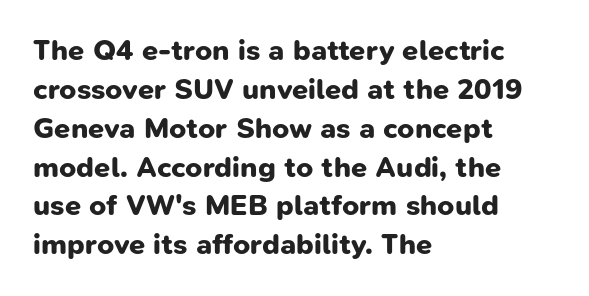
{"serif": "no", "bold": "yes", "weight": "bold", "width": "normal", "stroke_contrast": "low", "x_height": "medium", "monospaced": "no", "underline": "no", "align": "left", "line_spacing": "normal", "line_spacing_ratio": 1.34, "letter_spacing": "normal", "letter_spacing_em": 0.0, "glyph_px": 29}
